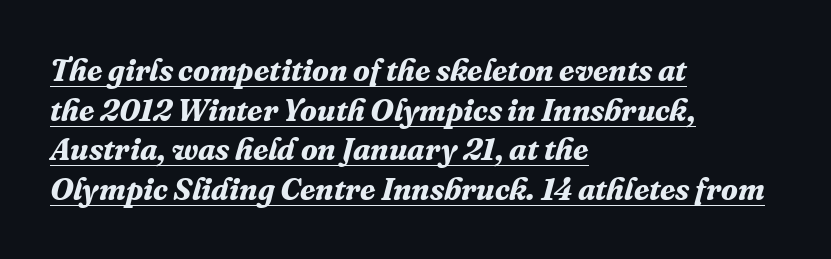
{"serif": "yes", "italic": "yes", "lean": "right", "slant_degrees": 16, "bold": "yes", "weight": "bold", "width": "normal", "stroke_contrast": "medium", "x_height": "medium", "monospaced": "no", "underline": "yes", "align": "left", "line_spacing": "normal", "line_spacing_ratio": 1.28, "letter_spacing": "normal", "letter_spacing_em": 0.0, "glyph_px": 31}
